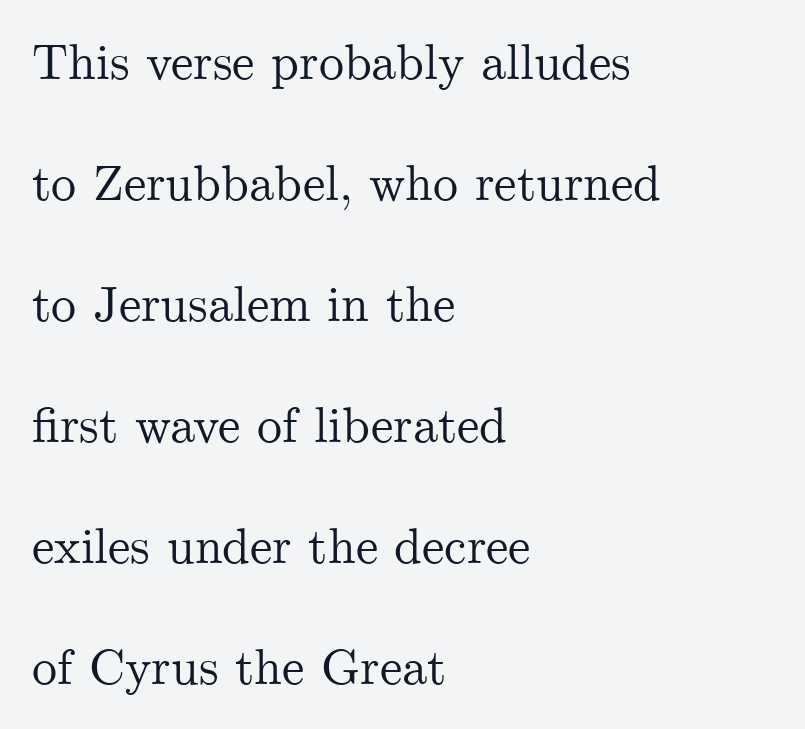
{"serif": "yes", "italic": "no", "width": "normal", "stroke_contrast": "medium", "x_height": "small", "monospaced": "no", "underline": "no", "align": "left", "line_spacing": "loose", "line_spacing_ratio": 2.42, "letter_spacing": "normal", "letter_spacing_em": 0.0, "glyph_px": 50}
